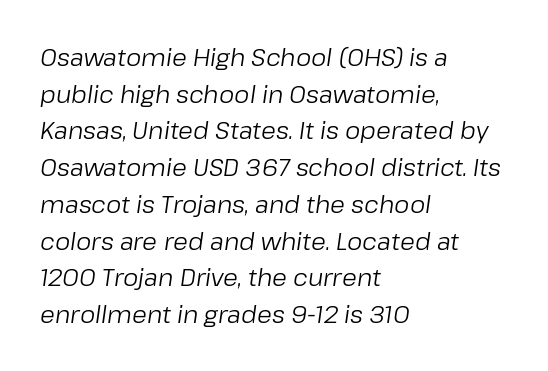
{"italic": "yes", "lean": "right", "slant_degrees": 8, "bold": "no", "underline": "no", "align": "left", "line_spacing": "normal", "line_spacing_ratio": 1.53, "letter_spacing": "normal", "letter_spacing_em": 0.0, "glyph_px": 24}
